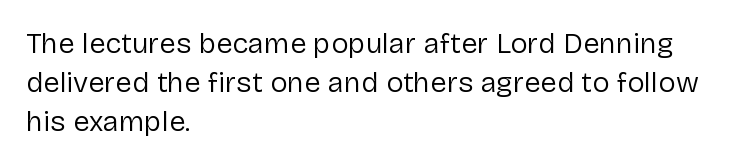
{"serif": "no", "italic": "no", "bold": "no", "weight": "regular", "width": "normal", "stroke_contrast": "low", "x_height": "medium", "monospaced": "no", "underline": "no", "align": "left", "line_spacing": "normal", "line_spacing_ratio": 1.34, "letter_spacing": "normal", "letter_spacing_em": 0.0, "glyph_px": 29}
